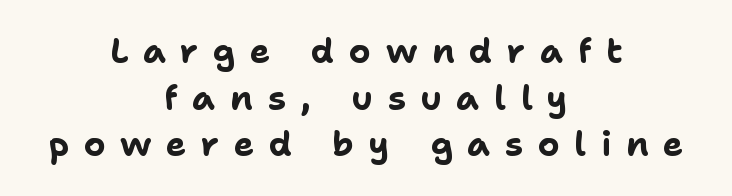
In terms of letterspacing, this is a distinctly airy, spread setting. The space beneath each line is pristine and unruled. This sample is center-justified, so both line endings float freely. Heavy, bold letterforms. Summary of vertical rhythm: regular, with standard interline spacing.
